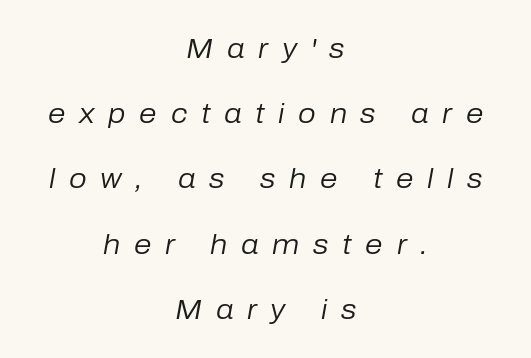
A typesetter would call this proportional, since set widths differ per character. Does the copy run flush right? No — it is centered line by line. A bare baseline throughout the passage. The leading is generous, giving the passage an open texture. Weight class: somewhere from thin through regular.
